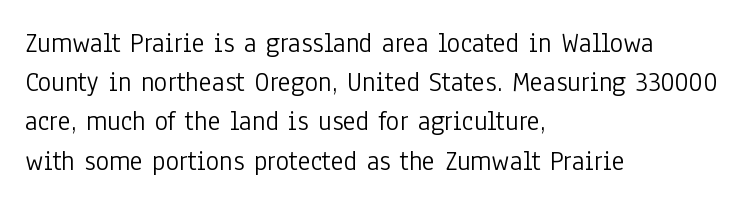
The image shows 28 px light, condensed sans-serif type, upright; set left-aligned, normal line spacing (1.4x), normal letter spacing, not underlined; low stroke contrast and a medium x-height.
